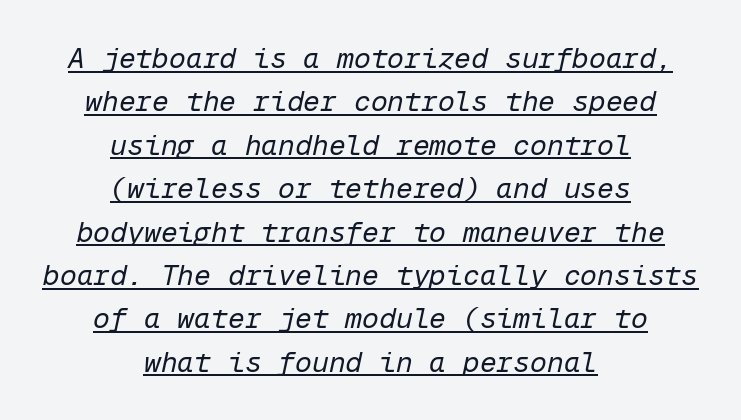
Q: Is the text bold? A: No.
Q: Is the text italic (slanted)? A: Yes, it leans right by about 12 degrees.
Q: Is the text underlined? A: Yes.
Q: How is the paragraph aligned? A: Centered.
Q: Is the spacing between letters normal or unusually wide? A: Normal.
Q: Is the spacing between lines tight, normal or loose? A: Normal.
Q: Width (condensed, normal, or wide)? A: Normal.
Q: Stroke contrast? A: Low.
Q: x-height? A: Medium.
Q: Monospaced? A: Yes.
